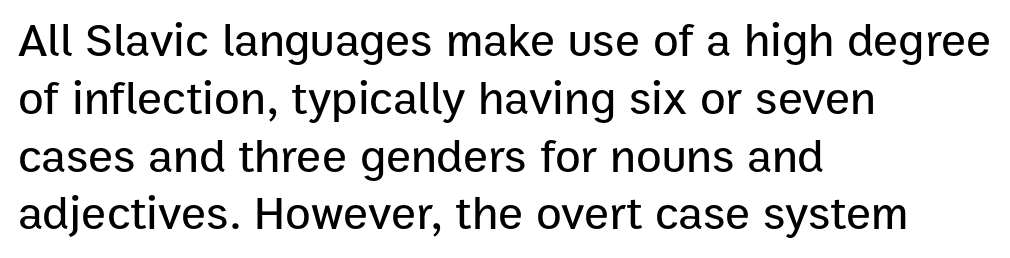
Q: Is the text italic (slanted)? A: No, it is upright.
Q: Is the typeface a serif or a sans-serif typeface? A: Sans-serif.
Q: Is the text underlined? A: No.
Q: How is the paragraph aligned? A: Left-aligned.
Q: Is the spacing between letters normal or unusually wide? A: Normal.
Q: Width (condensed, normal, or wide)? A: Normal.
Q: Stroke contrast? A: Low.
Q: x-height? A: Medium.
Q: Monospaced? A: No.
